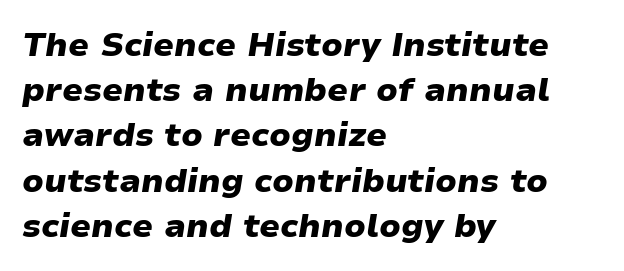
A typesetter would call this zero additional tracking. These words are printed bold, with thick strokes throughout. Successive baselines arrive at the customary interval. No word sits above an underline. Character widths vary here, with narrow letters taking less room than wide ones.
